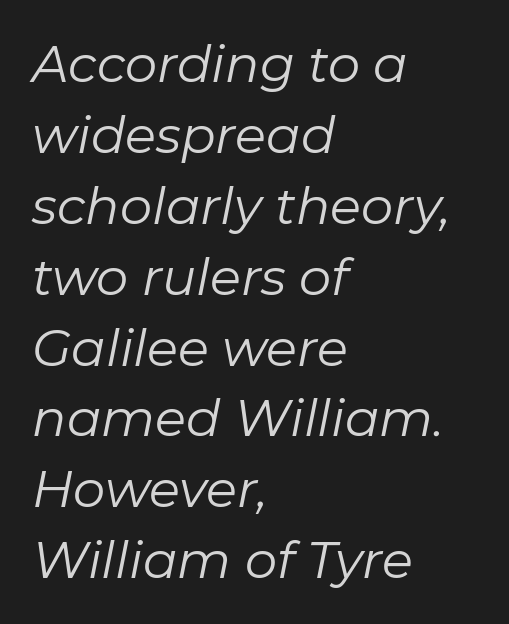
Q: Is the text bold? A: No.
Q: Is the text italic (slanted)? A: Yes, it leans right by about 11 degrees.
Q: Is the text underlined? A: No.
Q: How is the paragraph aligned? A: Left-aligned.
Q: Is the spacing between letters normal or unusually wide? A: Normal.
Q: Is the spacing between lines tight, normal or loose? A: Normal.
Q: Width (condensed, normal, or wide)? A: Normal.
Q: Stroke contrast? A: Low.
Q: x-height? A: Medium.
Q: Monospaced? A: No.
